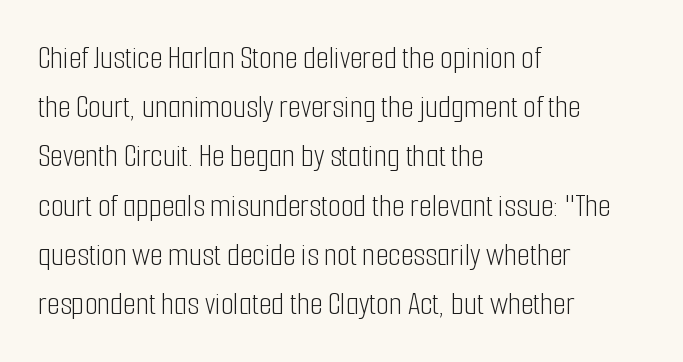
{"serif": "no", "italic": "no", "bold": "no", "weight": "light", "width": "condensed", "stroke_contrast": "low", "x_height": "medium", "monospaced": "no", "underline": "no", "align": "left", "line_spacing": "normal", "line_spacing_ratio": 1.49, "letter_spacing": "normal", "letter_spacing_em": 0.0, "glyph_px": 33}
